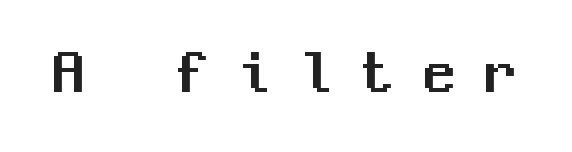
{"serif": "no", "italic": "no", "width": "normal", "stroke_contrast": "medium", "x_height": "medium", "monospaced": "yes", "underline": "no", "letter_spacing": "wide", "letter_spacing_em": 0.48, "glyph_px": 63}
